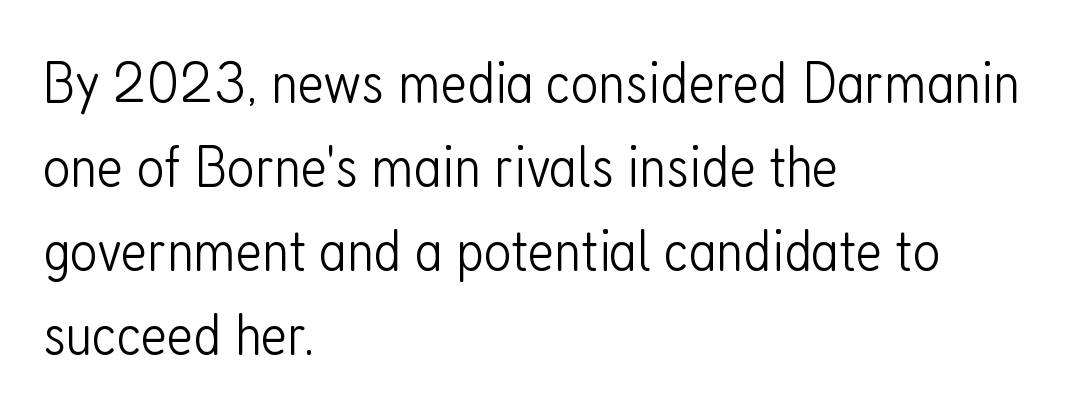
Casual observation: everything's shoved over to the left. Weight: in the light-to-regular range. The string is rendered with underlining switched off. Notice how the stems are strictly vertical — no italics here.
